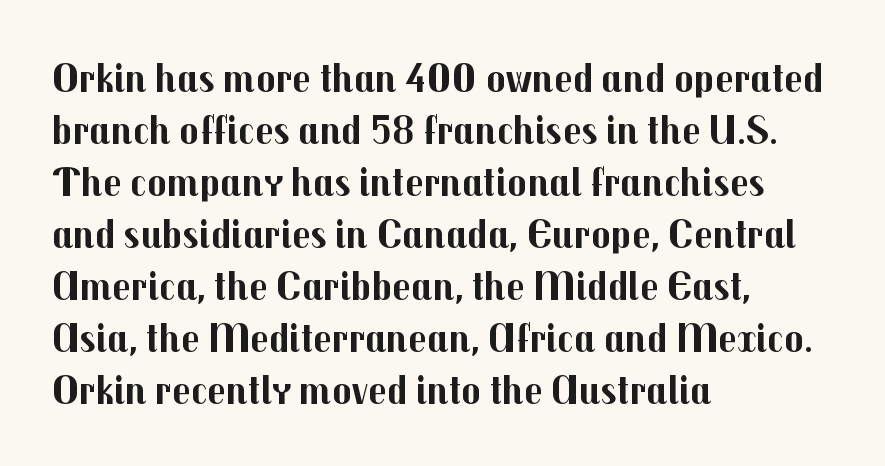
Q: Is the text bold? A: Yes.
Q: Is the text italic (slanted)? A: No, it is upright.
Q: Is the typeface a serif or a sans-serif typeface? A: Sans-serif.
Q: Is the text underlined? A: No.
Q: How is the paragraph aligned? A: Left-aligned.
Q: Is the spacing between letters normal or unusually wide? A: Normal.
Q: Is the spacing between lines tight, normal or loose? A: Normal.
Q: Width (condensed, normal, or wide)? A: Normal.
Q: Stroke contrast? A: Medium.
Q: x-height? A: Medium.
Q: Monospaced? A: No.
